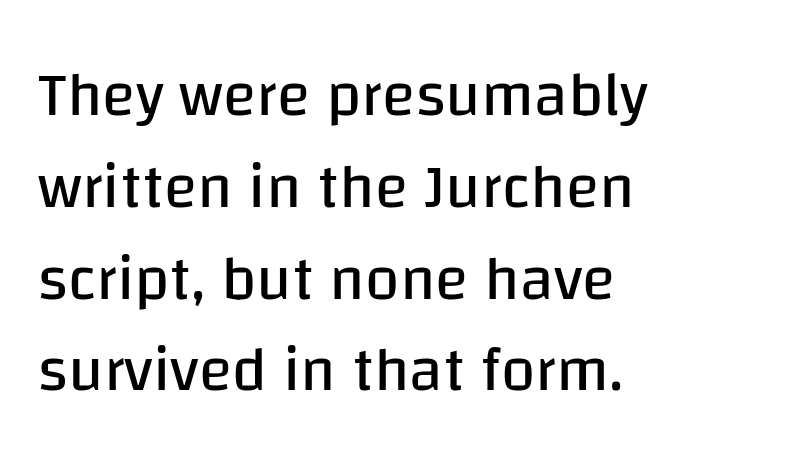
{"serif": "no", "italic": "no", "bold": "no", "weight": "regular", "width": "normal", "stroke_contrast": "low", "x_height": "large", "monospaced": "no", "underline": "no", "align": "left", "line_spacing": "normal", "line_spacing_ratio": 1.48, "letter_spacing": "normal", "letter_spacing_em": 0.0, "glyph_px": 62}
